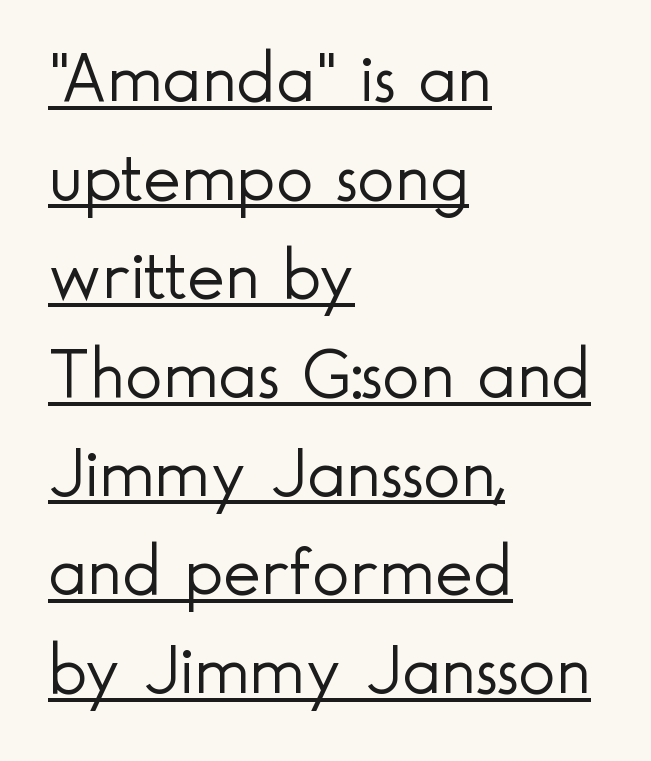
{"serif": "no", "italic": "no", "bold": "no", "weight": "light", "width": "normal", "x_height": "small", "monospaced": "no", "underline": "yes", "align": "left", "line_spacing": "normal", "line_spacing_ratio": 1.39, "letter_spacing": "normal", "letter_spacing_em": 0.0, "glyph_px": 71}
